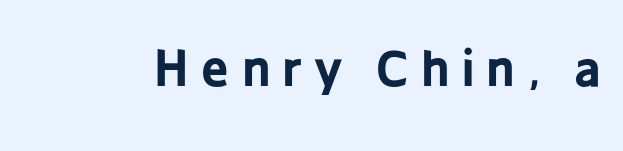
{"serif": "no", "italic": "no", "bold": "yes", "weight": "bold", "width": "condensed", "stroke_contrast": "low", "x_height": "medium", "monospaced": "no", "underline": "no", "letter_spacing": "wide", "letter_spacing_em": 0.27, "glyph_px": 48}
